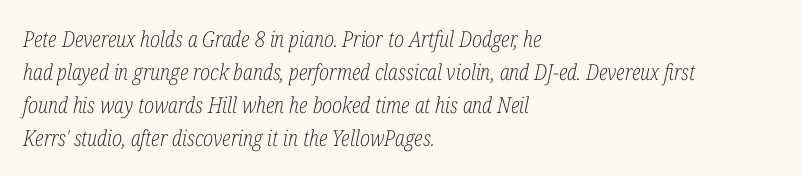
Q: Is the text bold? A: No.
Q: Is the text italic (slanted)? A: Yes, it leans right by about 12 degrees.
Q: Is the text underlined? A: No.
Q: How is the paragraph aligned? A: Left-aligned.
Q: Is the spacing between letters normal or unusually wide? A: Normal.
Q: Is the spacing between lines tight, normal or loose? A: Normal.
